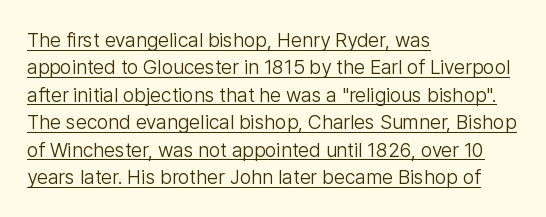
Posture: straight, roman, zero tilt. Baseline-to-baseline distance is the conventional proportion of letter height. The compositor pushed each line to the left boundary. Each word holds together tightly as a unit, with standard inter-letter gaps. Underlining? Definitely there.
